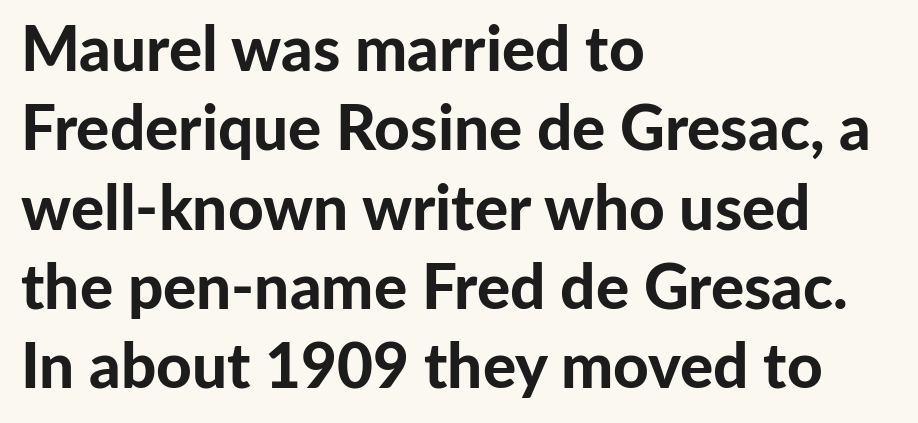
The image shows 62 px bold sans-serif type, upright; set left-aligned, normal line spacing (1.28x), normal letter spacing, not underlined; low stroke contrast and a medium x-height.
